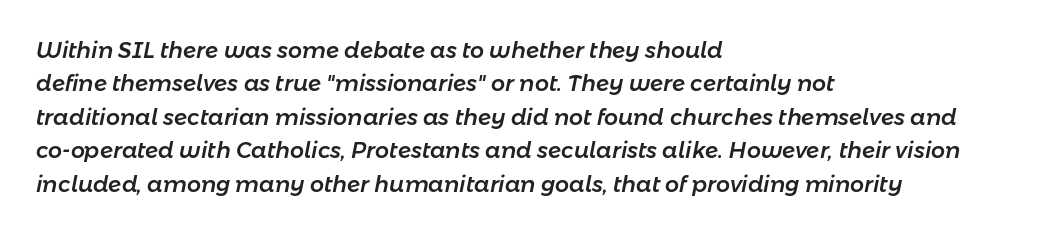
{"italic": "yes", "lean": "right", "slant_degrees": 11, "underline": "no", "align": "left", "line_spacing": "normal", "line_spacing_ratio": 1.52, "letter_spacing": "normal", "letter_spacing_em": 0.0, "glyph_px": 22}
